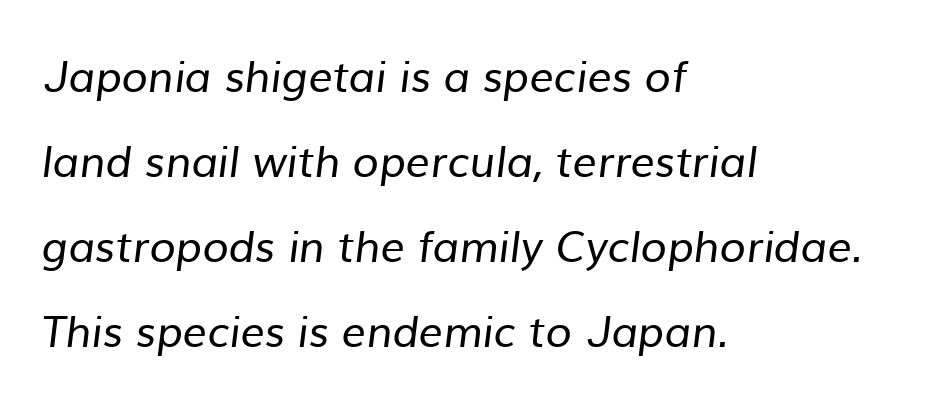
The line texture is even and compact thanks to regular tracking. Summary of weight: not heavy and not bold. Check the space under the baseline: it is left empty. Here the designer chose a conventional face with non-uniform glyph widths.
